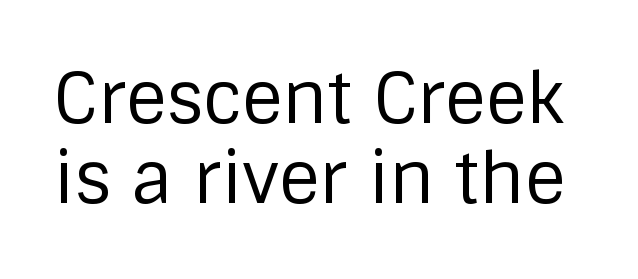
{"serif": "no", "italic": "no", "bold": "no", "weight": "regular", "width": "normal", "stroke_contrast": "low", "x_height": "large", "monospaced": "no", "underline": "no", "line_spacing": "tight", "line_spacing_ratio": 1.15, "letter_spacing": "normal", "letter_spacing_em": 0.0, "glyph_px": 70}
